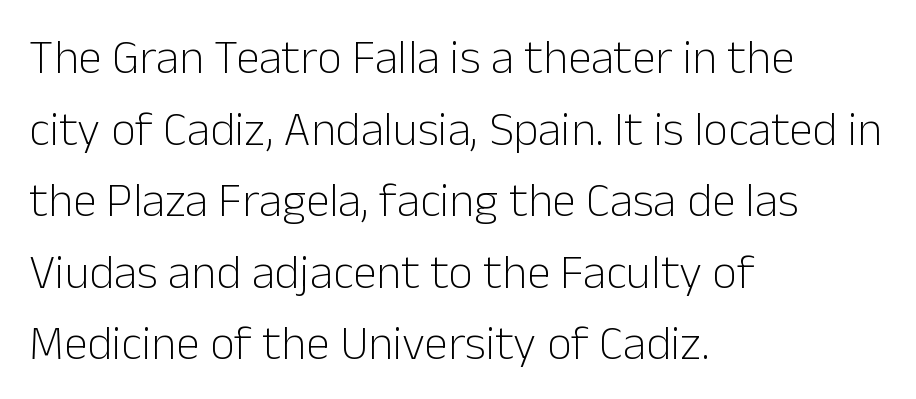
Q: Is the text bold? A: No.
Q: Is the text italic (slanted)? A: No, it is upright.
Q: Is the typeface a serif or a sans-serif typeface? A: Sans-serif.
Q: Is the text underlined? A: No.
Q: How is the paragraph aligned? A: Left-aligned.
Q: Is the spacing between letters normal or unusually wide? A: Normal.
Q: Is the spacing between lines tight, normal or loose? A: Normal.
Q: Width (condensed, normal, or wide)? A: Normal.
Q: Stroke contrast? A: Low.
Q: x-height? A: Medium.
Q: Monospaced? A: No.
